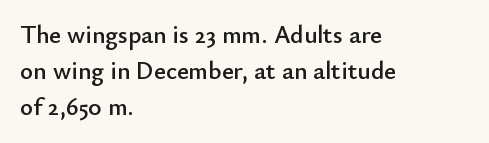
Q: Is the text italic (slanted)? A: No, it is upright.
Q: Is the text underlined? A: No.
Q: How is the paragraph aligned? A: Left-aligned.
Q: Is the spacing between letters normal or unusually wide? A: Normal.
Q: Is the spacing between lines tight, normal or loose? A: Normal.
